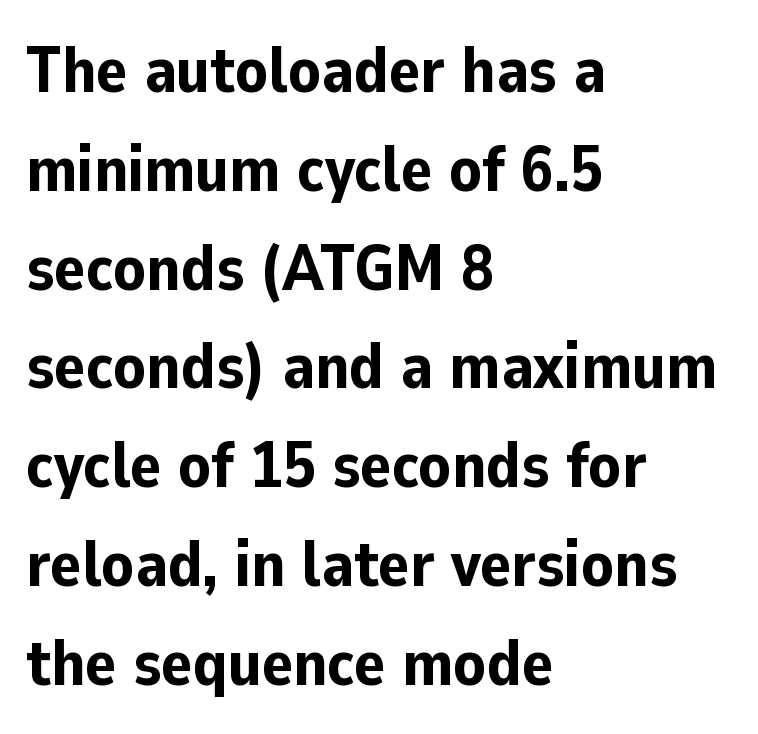
The image shows 65 px bold sans-serif type, upright; set left-aligned, normal line spacing (1.52x), normal letter spacing, not underlined; low stroke contrast and a medium x-height.
